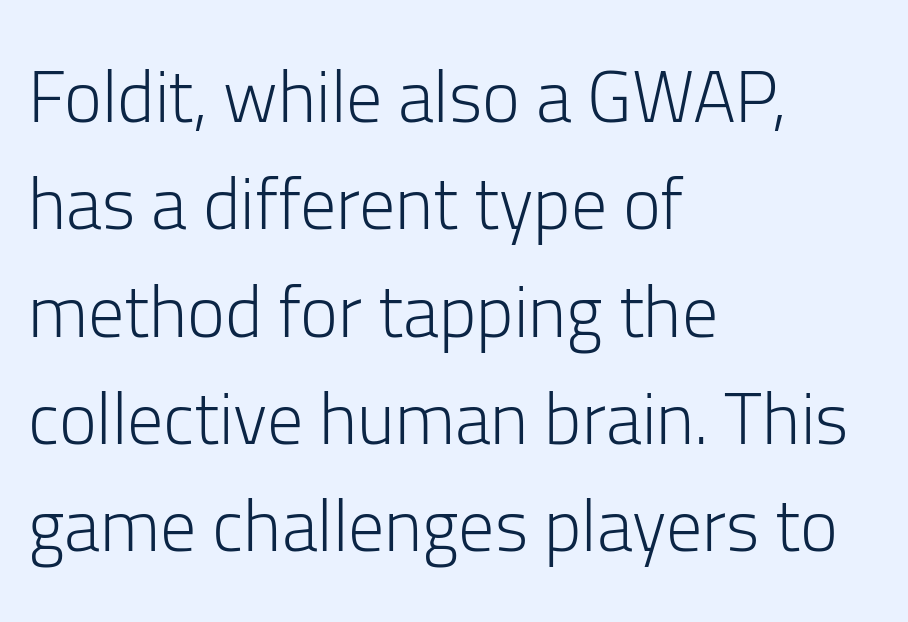
{"serif": "no", "italic": "no", "bold": "no", "weight": "light", "width": "normal", "stroke_contrast": "low", "x_height": "medium", "monospaced": "no", "underline": "no", "align": "left", "line_spacing": "normal", "line_spacing_ratio": 1.49, "letter_spacing": "normal", "letter_spacing_em": 0.0, "glyph_px": 72}
